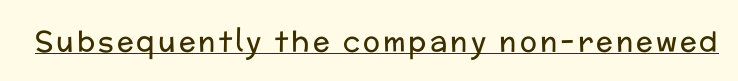
{"serif": "no", "italic": "no", "bold": "no", "weight": "regular", "width": "normal", "stroke_contrast": "low", "x_height": "medium", "monospaced": "no", "underline": "yes", "glyph_px": 28}
